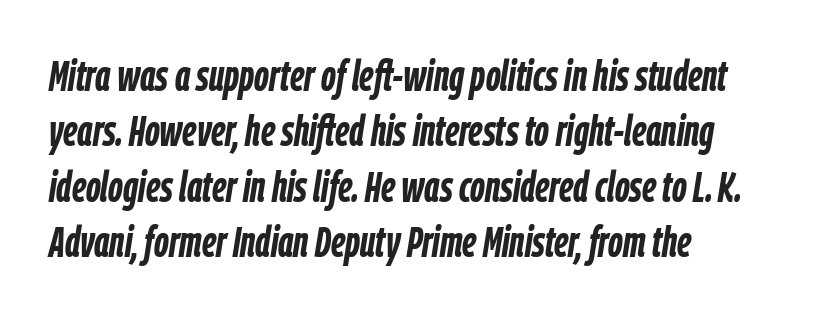
Looks like regular typesetting: each glyph gets only the width it needs. This block has exactly the height ordinary leading produces. Yep, that's italic — everything's leaning. The string is rendered with underlining switched off.
